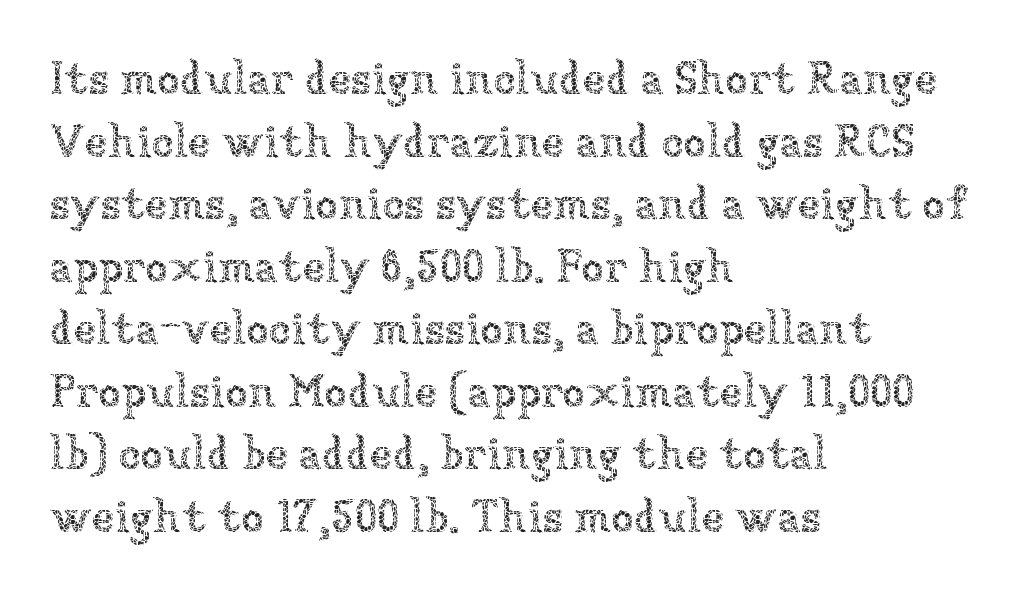
Here the designer chose a conventional face with non-uniform glyph widths. Nope, not italic — everything's standing straight. Alignment: flush left. Glance below the letters and you will spot only blank space.
